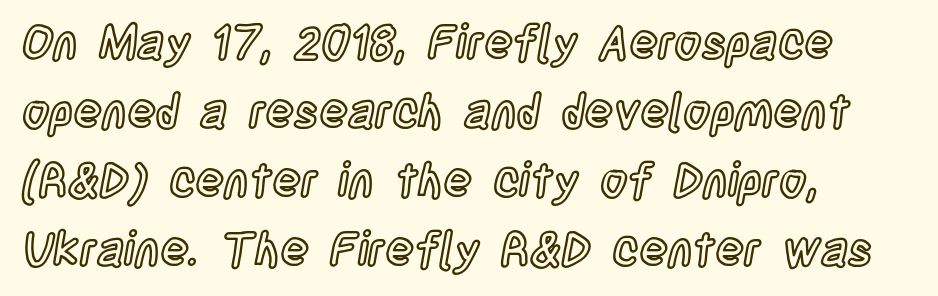
Q: Is the text italic (slanted)? A: Yes.
Q: Is the text underlined? A: No.
Q: How is the paragraph aligned? A: Left-aligned.
Q: Is the spacing between letters normal or unusually wide? A: Normal.
Q: Is the spacing between lines tight, normal or loose? A: Normal.
Q: Width (condensed, normal, or wide)? A: Condensed.
Q: x-height? A: Large.
Q: Monospaced? A: No.
